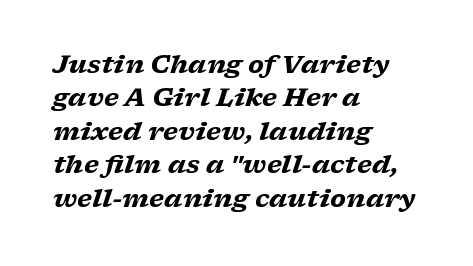
Q: Is the text bold? A: Yes.
Q: Is the text italic (slanted)? A: Yes, it leans right by about 17 degrees.
Q: Is the text underlined? A: No.
Q: How is the paragraph aligned? A: Left-aligned.
Q: Is the spacing between letters normal or unusually wide? A: Normal.
Q: Is the spacing between lines tight, normal or loose? A: Normal.
